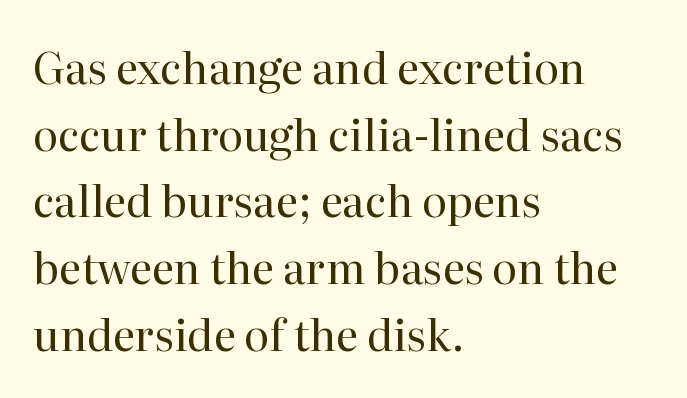
Stroke terminals: seriffed. Glance below the letters and you will spot only blank space. This is not heavy type; no bold has been used. How would I describe the line gaps? Plain and ordinary. The font's upright variant was chosen for this text. Horizontally, the lines are justified to the leading edge only.
